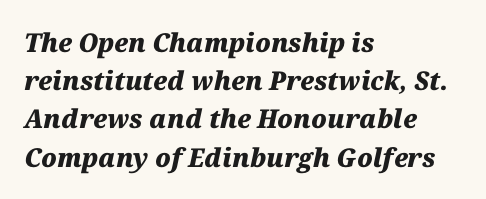
Words float on clear page, feet unadorned. If you drew a ruler down the left edge, every line would touch it. The tracking reads as untouched default to a designer's eye. Leading matches the norm, producing a regular column. The rendering uses a bold face; every stroke is thick and dark. The axis of the letterforms is tilted away from vertical.
